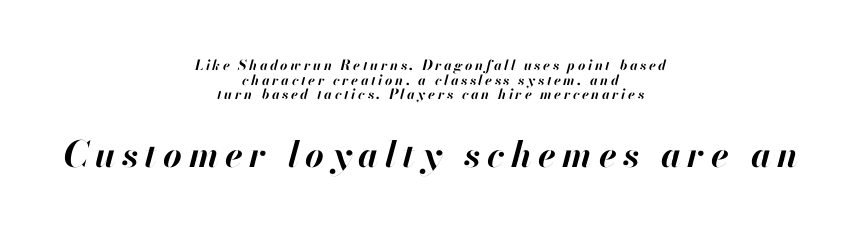
Q: Is the text bold? A: Yes.
Q: Is the text italic (slanted)? A: Yes, it leans right by about 13 degrees.
Q: Is the text underlined? A: No.
Q: How is the paragraph aligned? A: Centered.
Q: Is the spacing between lines tight, normal or loose? A: Tight.
Q: Which block of text is set in a larger size, the first (top) or the second (bottom)? A: The second (bottom) one.
Q: Width (condensed, normal, or wide)? A: Normal.
Q: Stroke contrast? A: High.
Q: x-height? A: Small.
Q: Monospaced? A: No.
